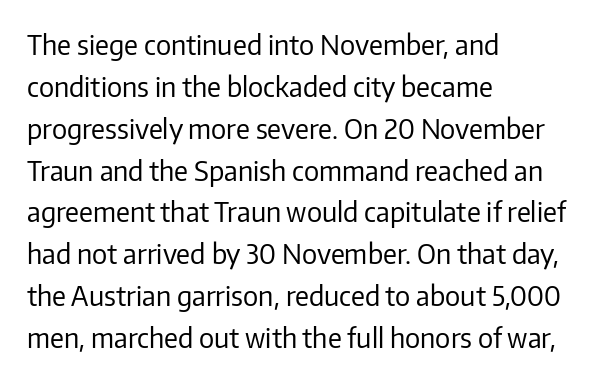
Anything drawn beneath the words? Only blank space. Each word holds together tightly as a unit, with standard inter-letter gaps. Each stroke keeps to a modest, everyday thickness or less. Normally led — the rows are evenly, conventionally spaced. In CSS terms this would be text-align: left. Does the lettering tilt? It doesn't — this is upright.
